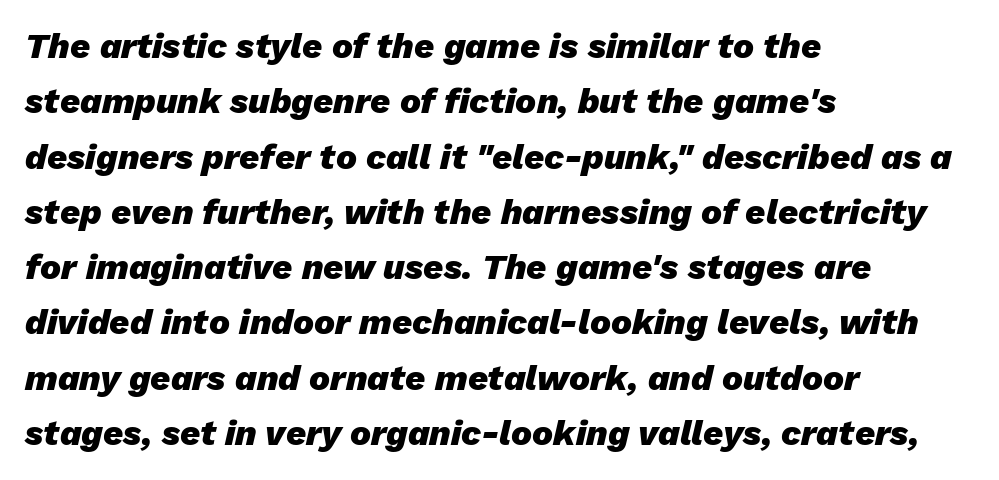
Slant detected: the letters are inclined. Horizontal bands of white between lines are of average thickness. Unmarked baselines from the first word to the last. No extra tracking has been applied to these lines.
